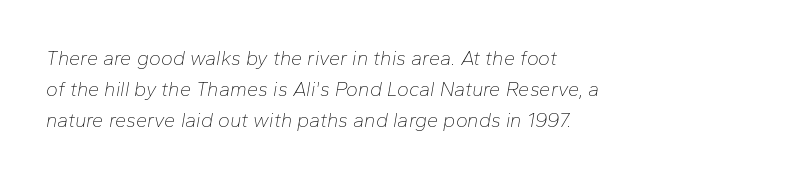
{"italic": "yes", "lean": "right", "slant_degrees": 10, "bold": "no", "underline": "no", "align": "left", "line_spacing": "normal", "line_spacing_ratio": 1.56, "letter_spacing": "normal", "letter_spacing_em": 0.0, "glyph_px": 20}
